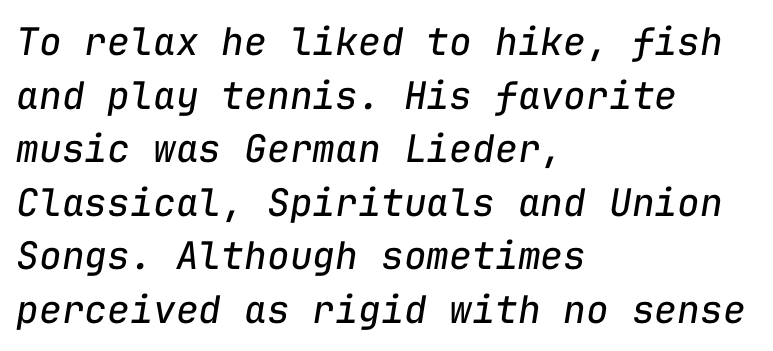
Q: Is the text bold? A: No.
Q: Is the text italic (slanted)? A: Yes, it leans right by about 9 degrees.
Q: Is the text underlined? A: No.
Q: How is the paragraph aligned? A: Left-aligned.
Q: Is the spacing between letters normal or unusually wide? A: Normal.
Q: Is the spacing between lines tight, normal or loose? A: Normal.
Q: Width (condensed, normal, or wide)? A: Normal.
Q: Stroke contrast? A: Low.
Q: x-height? A: Medium.
Q: Monospaced? A: Yes.
